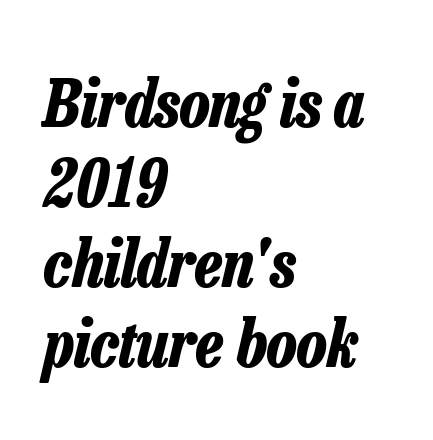
Caption: multi-line text, flush left, ragged right. The face used here has a pronounced slope to its letters. The sample has been set heavy, in full bold. Here the designer chose a conventional face with non-uniform glyph widths. Honestly, there is no underline to notice here at all. Short note: letters normally spaced.
